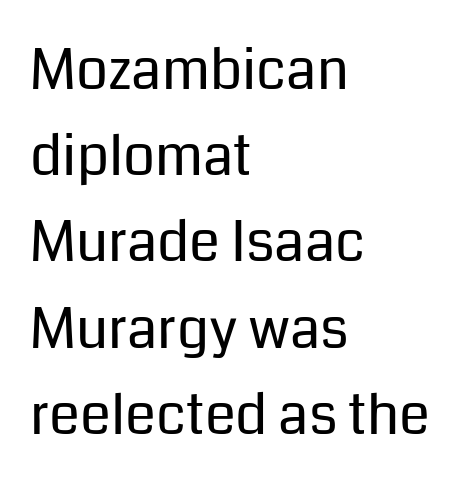
Weight class: somewhere from thin through regular. The zone under the glyphs is completely vacant. The type family on display is of the sans-serif kind. You could call the tracking neutral — neither tight nor loose. The rendering uses natural spacing where letterforms have individual widths.
